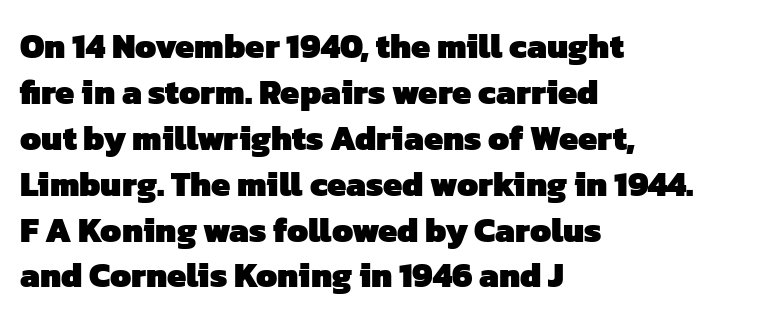
Q: Is the text bold? A: Yes.
Q: Is the typeface a serif or a sans-serif typeface? A: Sans-serif.
Q: Is the text underlined? A: No.
Q: How is the paragraph aligned? A: Left-aligned.
Q: Is the spacing between letters normal or unusually wide? A: Normal.
Q: Is the spacing between lines tight, normal or loose? A: Normal.
Q: Width (condensed, normal, or wide)? A: Normal.
Q: Stroke contrast? A: Low.
Q: x-height? A: Medium.
Q: Monospaced? A: No.
